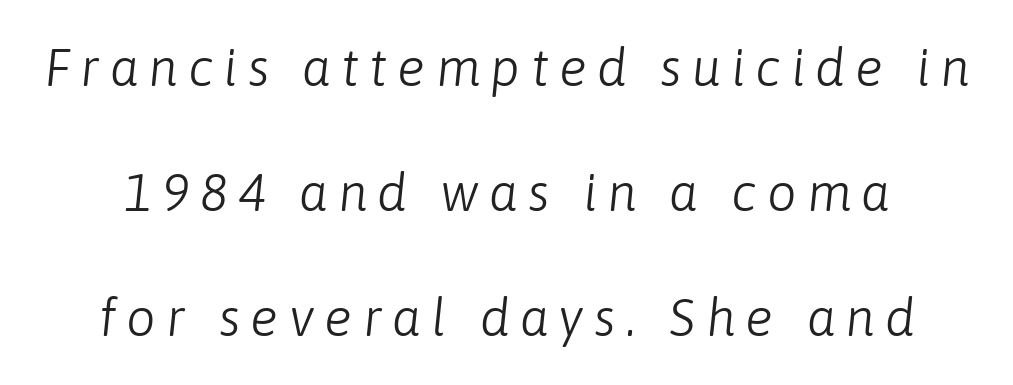
The image shows 52 px light type, italic (leaning right); set loose line spacing (2.4x), unusually wide letter spacing (+0.2 em), not underlined; low stroke contrast and a medium x-height.
